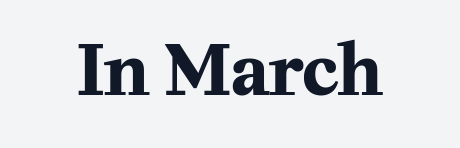
The specimen reads as upright at a glance. Typesetter's note: full bold, strokes at maximum text heaviness. What kind of face is this? One with serifs. Inter-character spacing is left at the font's built-in metrics. Think of a printed novel: that variable character pitch is what you see here. The area under the type is left untouched.
